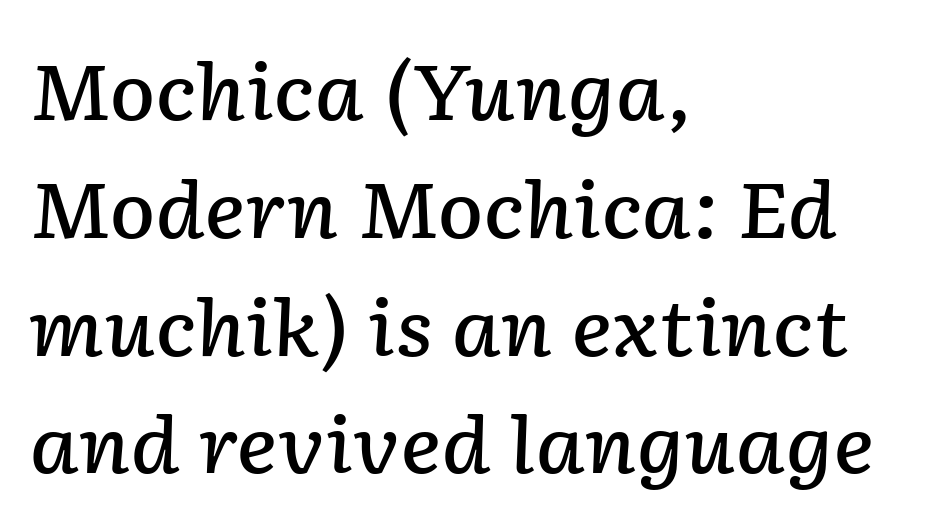
The image shows 77 px semibold type, italic (leaning right); set left-aligned, normal line spacing (1.53x), normal letter spacing, not underlined; low stroke contrast and a medium x-height.
